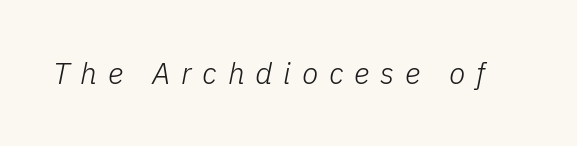
{"italic": "yes", "lean": "right", "slant_degrees": 11, "bold": "no", "weight": "light", "width": "normal", "stroke_contrast": "low", "x_height": "medium", "monospaced": "no", "underline": "no", "letter_spacing": "wide", "letter_spacing_em": 0.36, "glyph_px": 30}
